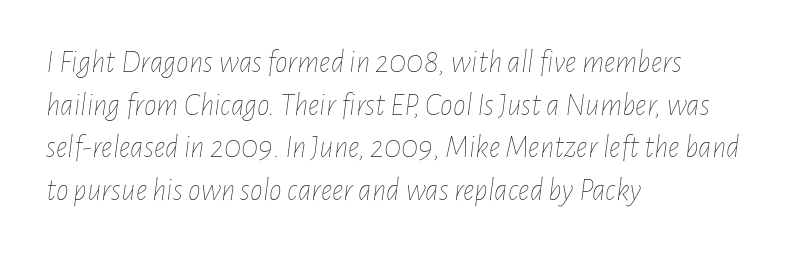
The image shows 32 px thin, condensed type, italic (leaning right); set left-aligned, normal line spacing (1.33x), normal letter spacing, not underlined; low stroke contrast and a medium x-height.
